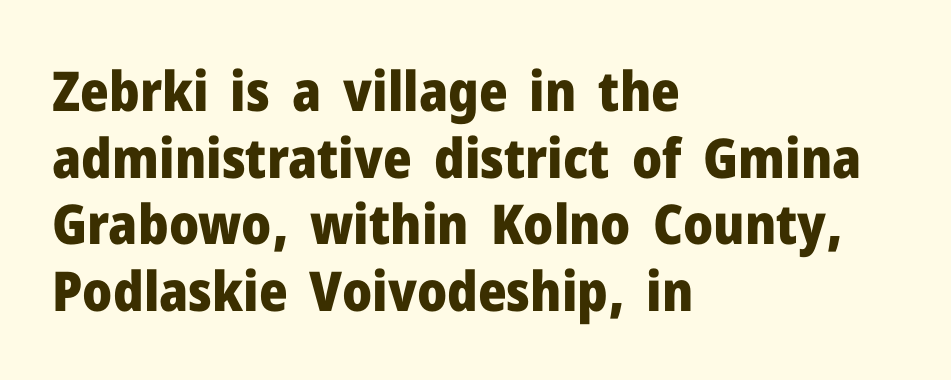
Q: Is the text bold? A: Yes.
Q: Is the text italic (slanted)? A: No, it is upright.
Q: Is the typeface a serif or a sans-serif typeface? A: Sans-serif.
Q: Is the text underlined? A: No.
Q: How is the paragraph aligned? A: Left-aligned.
Q: Is the spacing between letters normal or unusually wide? A: Normal.
Q: Width (condensed, normal, or wide)? A: Normal.
Q: Stroke contrast? A: Low.
Q: x-height? A: Medium.
Q: Monospaced? A: No.
